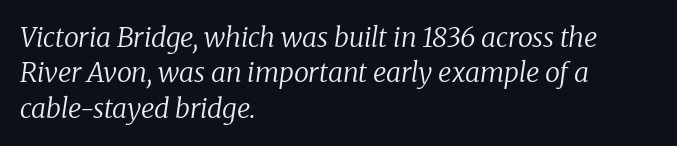
Q: Is the text bold? A: No.
Q: Is the text italic (slanted)? A: Yes, it leans right by about 8 degrees.
Q: Is the text underlined? A: No.
Q: How is the paragraph aligned? A: Left-aligned.
Q: Is the spacing between letters normal or unusually wide? A: Normal.
Q: Is the spacing between lines tight, normal or loose? A: Normal.
